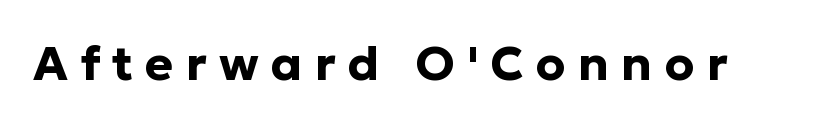
Does extra space separate the letters? Yes, quite a lot of it. The designer went with a sans here, leaving each stem footless. A bare baseline throughout the passage. Posture: upright roman. Proportional: the letters do not fall into vertical columns. I'd describe the lettering as bold — thick and assertive.
